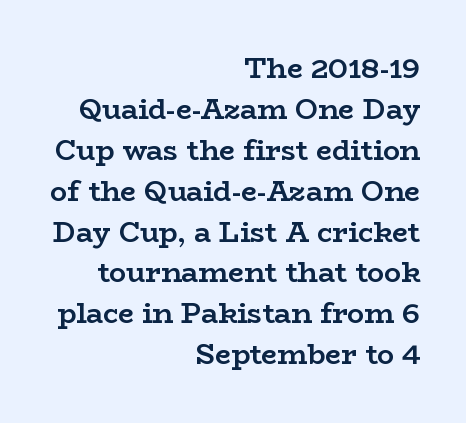
Students, observe: this is what conventionally led text looks like. Notice how the stems are strictly vertical — no italics here. How are the letters spaced? Ordinarily, with no added tracking. Decoration check: the copy has no underline. Are there feet on the stems? There are — it's a serif. A full-strength bold gives these letters their thick strokes.
